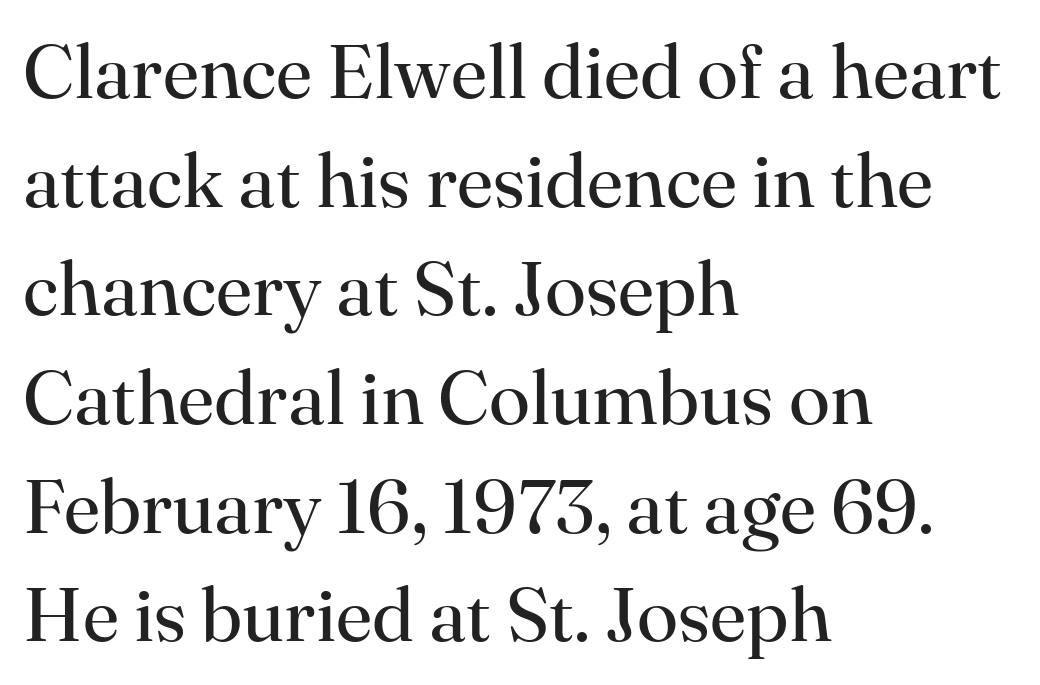
On a weight scale, this lands at 450 or below. Is the block centered? No — it sits flush against the left margin. Reading down the column, the eye jumps a familiar distance to each next line. Here the designer chose a conventional face with non-uniform glyph widths. The gap between lines stays unmarked. Short note: letters normally spaced.
